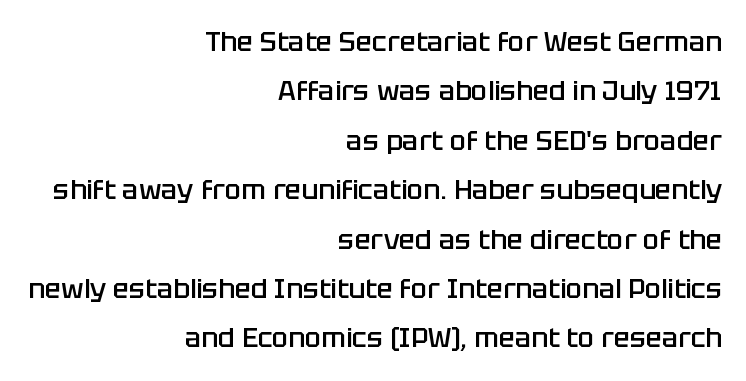
The image shows 27 px text type, upright; set right-aligned, line spacing 1.83x, normal letter spacing, not underlined.
